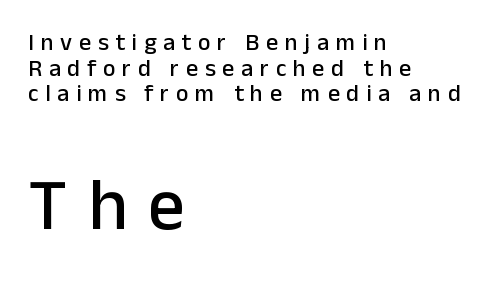
The image shows 73 px sans-serif type, upright; set left-aligned, tight line spacing (1.07x), unusually wide letter spacing (+0.28 em), not underlined; the second (bottom) block is 3.04x larger; low stroke contrast and a medium x-height.
